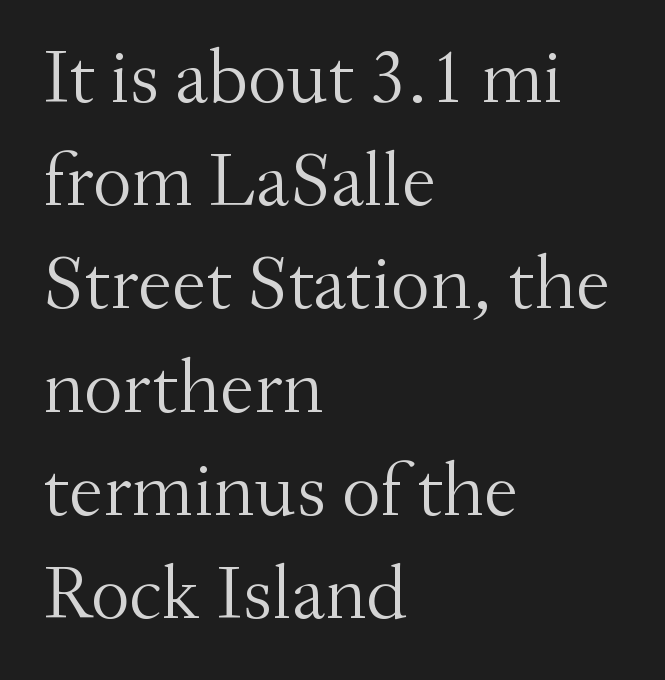
The letters advance in unequal steps, a hallmark of proportional type. Classification — serif. Is the block centered? No — it sits flush against the left margin. The area under the type is left untouched.
